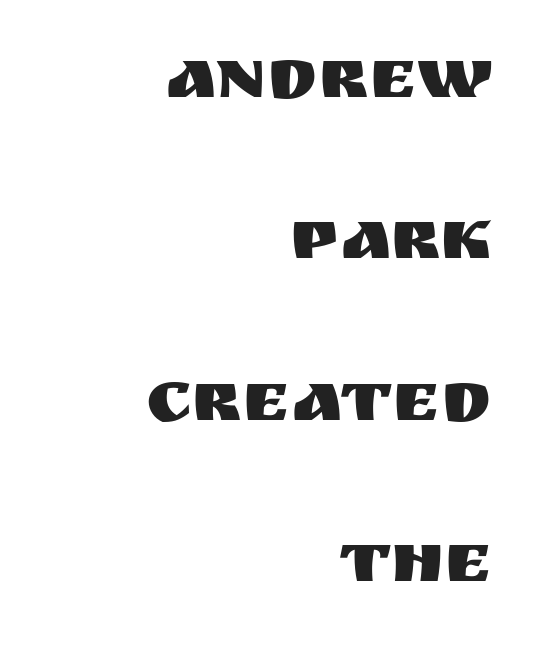
The vertical gap from one line to the next is large. Note the varied advance widths — an 'i' is clearly narrower than an 'm'. This rendering uses right alignment, leaving the left contour irregular. The rendering shows plain stroke endings on the letterforms — a sans-serif design. Vertical strokes here are truly vertical.
